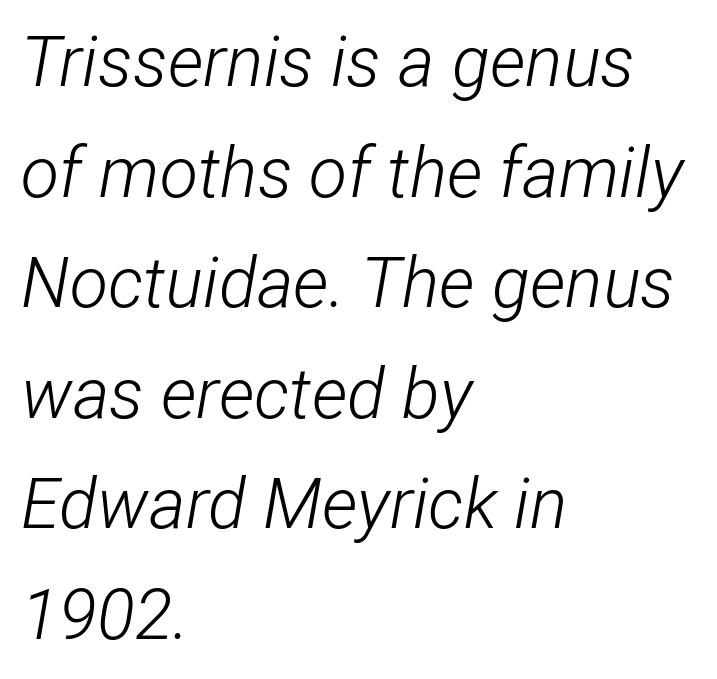
Q: Is the text bold? A: No.
Q: Is the text italic (slanted)? A: Yes, it leans right by about 12 degrees.
Q: Is the text underlined? A: No.
Q: How is the paragraph aligned? A: Left-aligned.
Q: Is the spacing between letters normal or unusually wide? A: Normal.
Q: Is the spacing between lines tight, normal or loose? A: Normal.
Q: Width (condensed, normal, or wide)? A: Condensed.
Q: Stroke contrast? A: Low.
Q: x-height? A: Medium.
Q: Monospaced? A: No.
